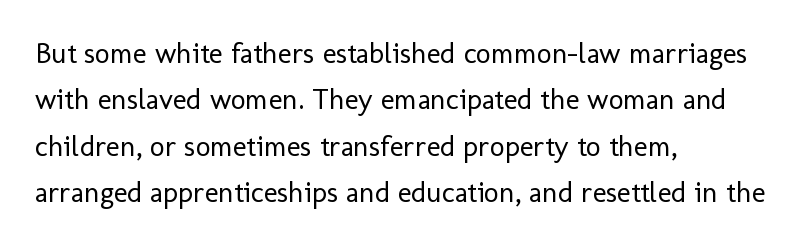
The image shows 29 px regular-weight sans-serif type, upright; set left-aligned, normal line spacing (1.6x), normal letter spacing, not underlined; low stroke contrast and a medium x-height.
